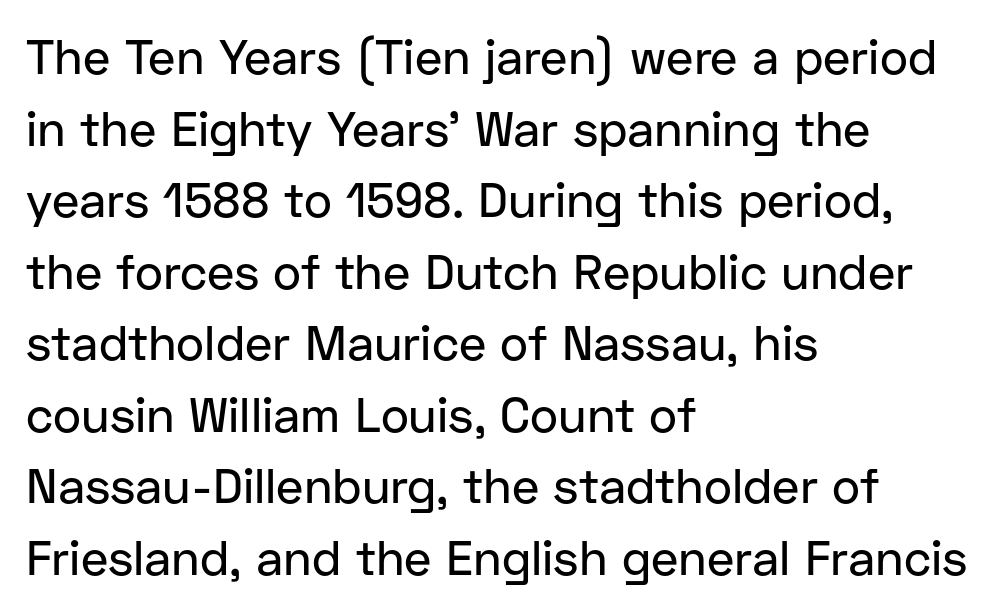
Plain, unruled lines of type. Vertically, the passage feels balanced, rows spaced as you'd expect. Alignment: flush left. Type style note: lacks serifs.
